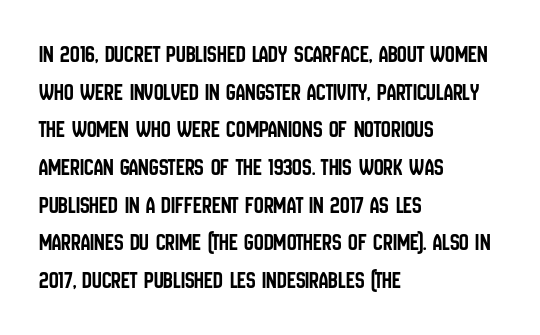
Q: Is the text italic (slanted)? A: No, it is upright.
Q: Is the text underlined? A: No.
Q: How is the paragraph aligned? A: Left-aligned.
Q: Is the spacing between letters normal or unusually wide? A: Normal.
Q: Is the spacing between lines tight, normal or loose? A: Normal.
